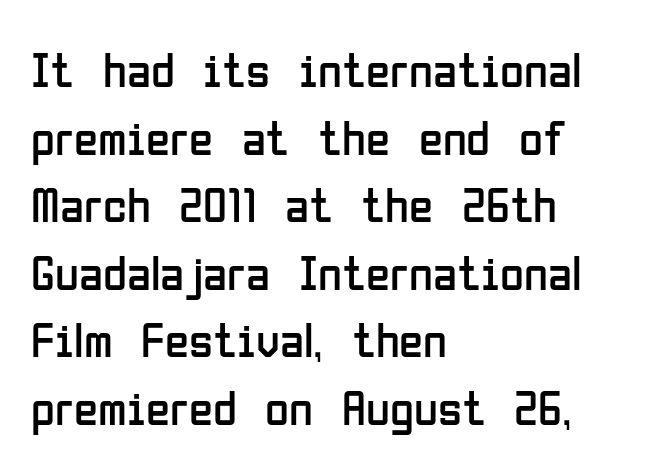
Q: Is the text bold? A: No.
Q: Is the text italic (slanted)? A: No, it is upright.
Q: Is the typeface a serif or a sans-serif typeface? A: Sans-serif.
Q: Is the text underlined? A: No.
Q: How is the paragraph aligned? A: Left-aligned.
Q: Is the spacing between letters normal or unusually wide? A: Normal.
Q: Is the spacing between lines tight, normal or loose? A: Normal.
Q: Width (condensed, normal, or wide)? A: Condensed.
Q: Stroke contrast? A: Low.
Q: x-height? A: Medium.
Q: Monospaced? A: No.
